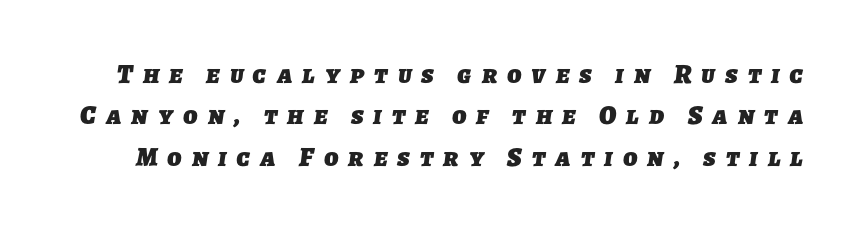
Evenly set lines give the paragraph a standard silhouette. You'd pick this weight for a headline — it's a proper bold. The space beneath each line is pristine and unruled. The letters are spread apart with noticeably loose tracking.
